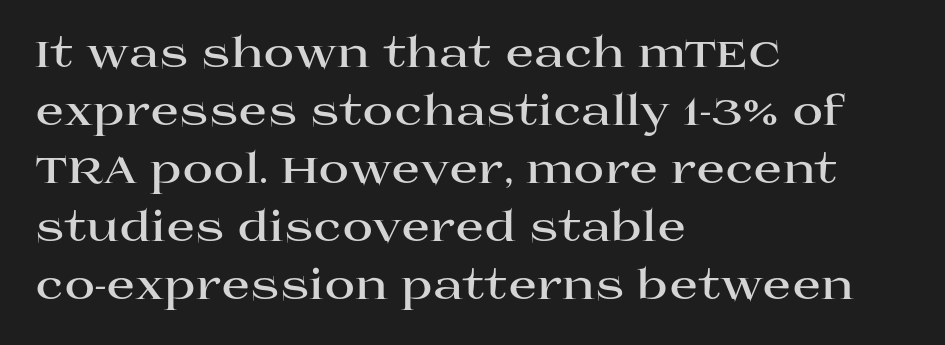
Old-style or modern, the face here clearly has serifs. Posture: upright roman. The rendering uses natural spacing where letterforms have individual widths. Leading: standard.
